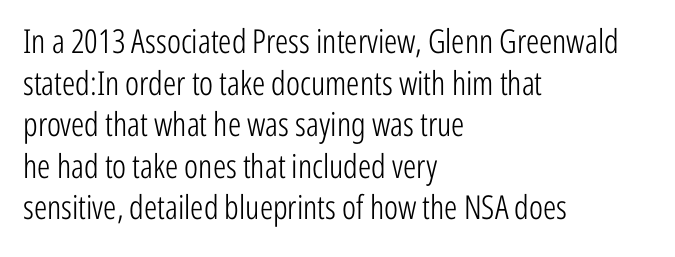
The line texture is even and compact thanks to regular tracking. Heft: none added — not bold. Varying glyph widths throughout — classic text-font behaviour. Letterform terminals end flat and unadorned throughout the passage. Casual observation: everything's shoved over to the left. These lines sit exactly where default settings would place them.
